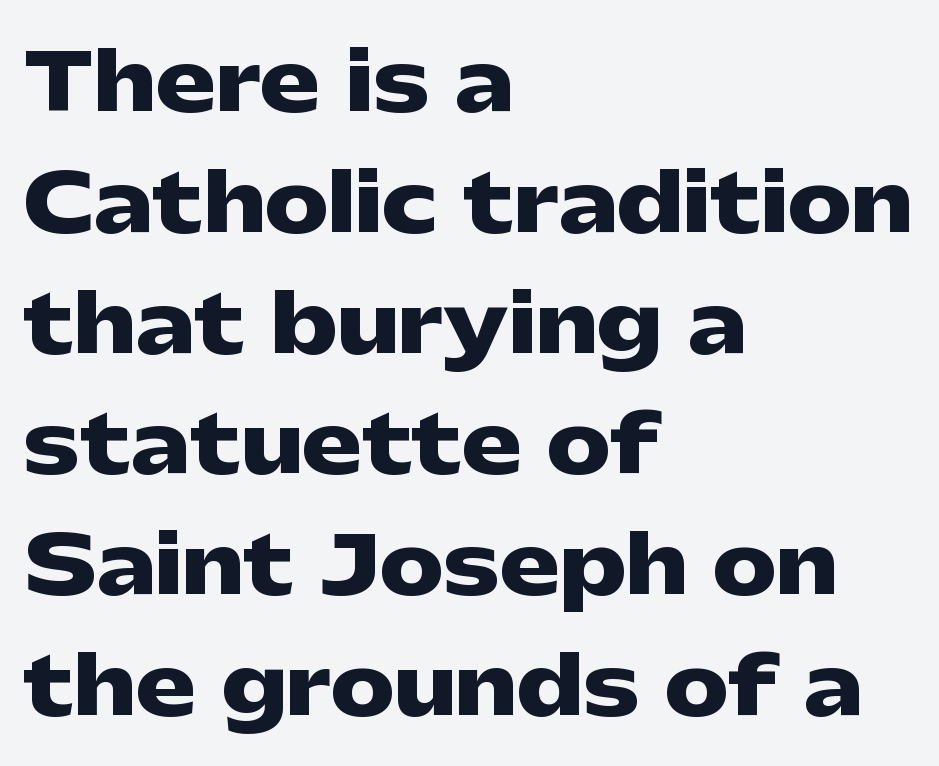
{"serif": "no", "italic": "no", "bold": "yes", "weight": "heavy", "width": "wide", "stroke_contrast": "low", "x_height": "medium", "monospaced": "no", "underline": "no", "align": "left", "line_spacing": "normal", "line_spacing_ratio": 1.51, "letter_spacing": "normal", "letter_spacing_em": 0.0, "glyph_px": 80}
